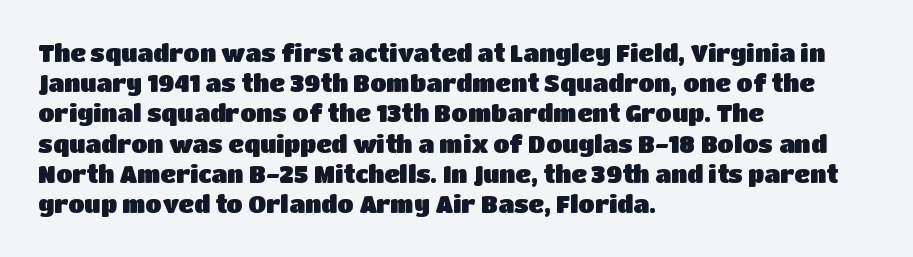
The image shows 24 px text type, upright; set left-aligned, normal line spacing (1.26x), normal letter spacing, not underlined.
